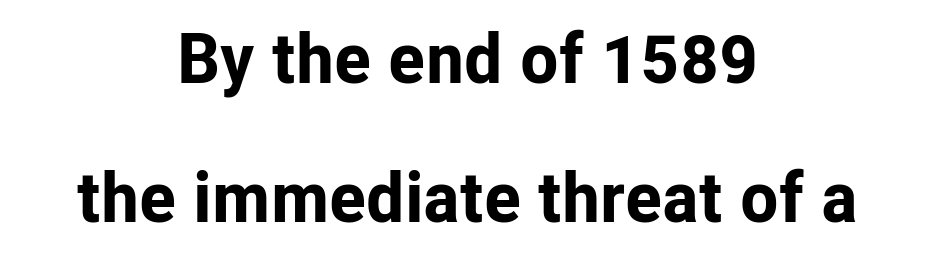
Serifs: no, the terminals of the letterforms are clean. Vertically, the passage feels expansive, rows floating well apart. The type sits square on the baseline with zero lean. The lines in this sample share a center point and differ in where they start and stop. The characters look thick and weighty, a clear bold. The foot of each line stays bare and open.
